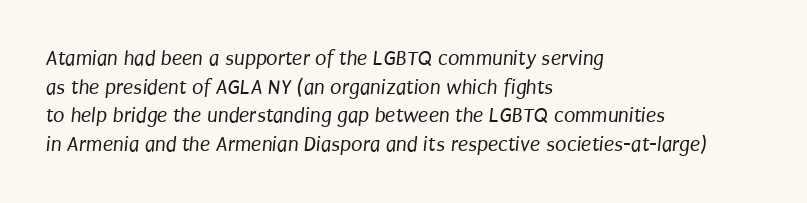
{"bold": "no", "underline": "no", "align": "left", "line_spacing": "normal", "line_spacing_ratio": 1.36, "letter_spacing": "normal", "letter_spacing_em": 0.0, "glyph_px": 21}
